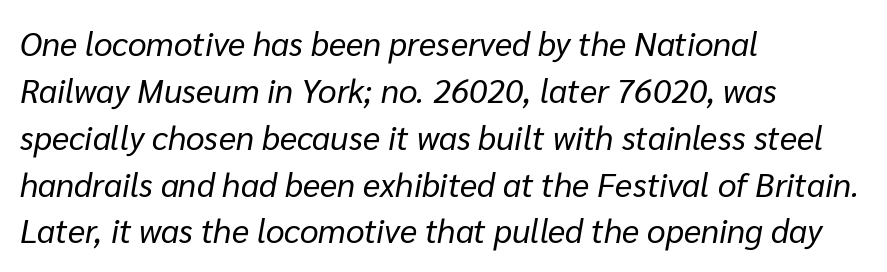
Q: Is the text bold? A: No.
Q: Is the text italic (slanted)? A: Yes, it leans right by about 10 degrees.
Q: Is the text underlined? A: No.
Q: How is the paragraph aligned? A: Left-aligned.
Q: Is the spacing between letters normal or unusually wide? A: Normal.
Q: Is the spacing between lines tight, normal or loose? A: Normal.
Q: Width (condensed, normal, or wide)? A: Normal.
Q: Stroke contrast? A: Low.
Q: x-height? A: Medium.
Q: Monospaced? A: No.
